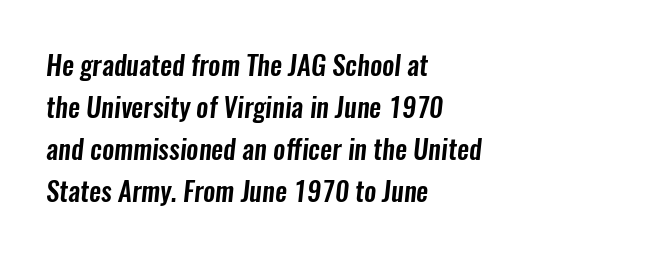
Q: Is the text underlined? A: No.
Q: How is the paragraph aligned? A: Left-aligned.
Q: Is the spacing between letters normal or unusually wide? A: Normal.
Q: Is the spacing between lines tight, normal or loose? A: Normal.
